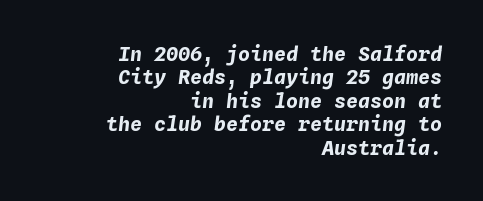
The image shows 20 px bold type, italic (leaning right); set right-aligned, line spacing 1.17x, normal letter spacing, not underlined.
